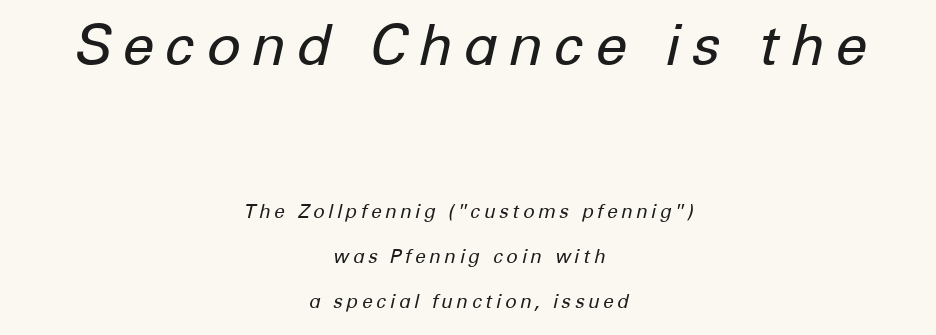
The image shows 57 px regular-weight type, italic (leaning right); set centered, loose line spacing (2.37x), not underlined; the first (top) block is 3.0x larger; low stroke contrast and a medium x-height.
